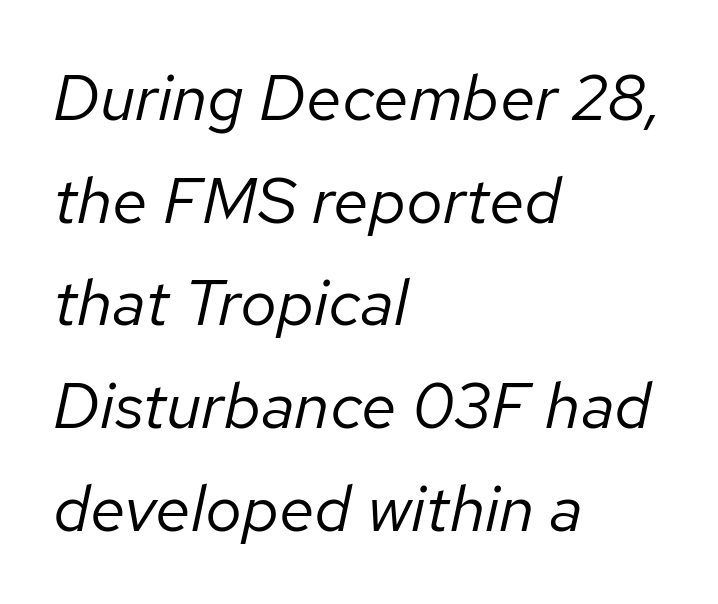
Q: Is the text bold? A: No.
Q: Is the text italic (slanted)? A: Yes, it leans right by about 12 degrees.
Q: Is the text underlined? A: No.
Q: How is the paragraph aligned? A: Left-aligned.
Q: Is the spacing between letters normal or unusually wide? A: Normal.
Q: Is the spacing between lines tight, normal or loose? A: Normal.
Q: Width (condensed, normal, or wide)? A: Normal.
Q: Stroke contrast? A: Low.
Q: x-height? A: Medium.
Q: Monospaced? A: No.
